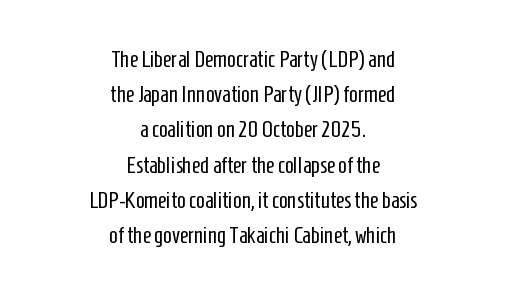
This sample uses plain, unmodified letter spacing. Only glyphs here, with clear space below each row. The line-height multiplier appears to be the usual default. The characters are drawn with everyday or finer stroke widths. Nope, not italic — everything's standing straight.
